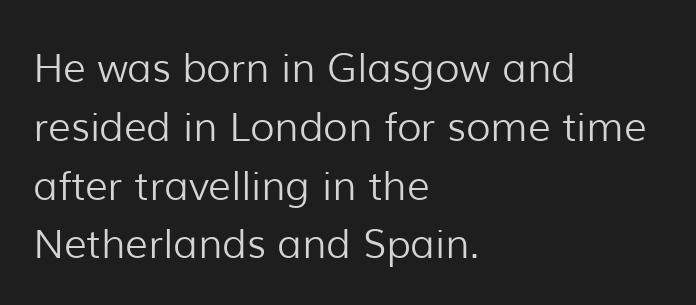
{"serif": "no", "italic": "no", "bold": "no", "weight": "light", "width": "normal", "stroke_contrast": "low", "x_height": "medium", "monospaced": "no", "underline": "no", "align": "left", "line_spacing": "normal", "line_spacing_ratio": 1.47, "letter_spacing": "normal", "letter_spacing_em": 0.0, "glyph_px": 40}
